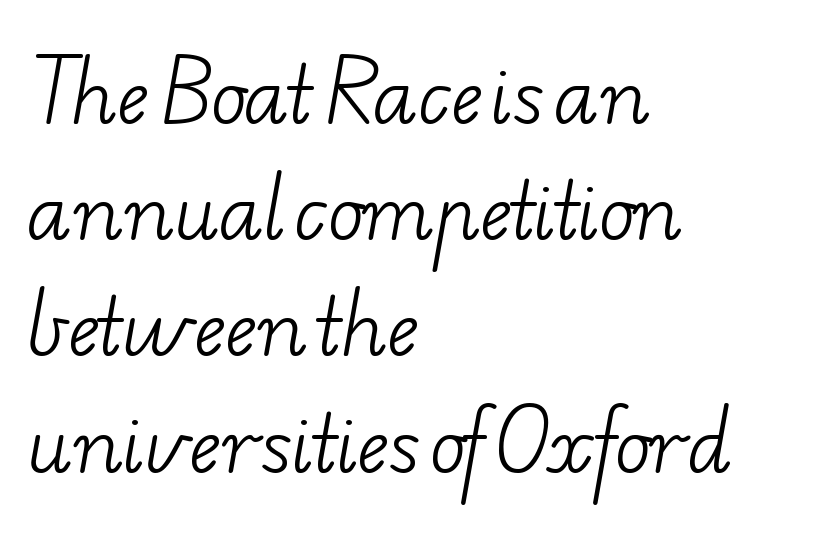
The image shows 75 px light, wide serif type; set left-aligned, normal line spacing (1.55x), normal letter spacing, not underlined; low stroke contrast and a small x-height.
